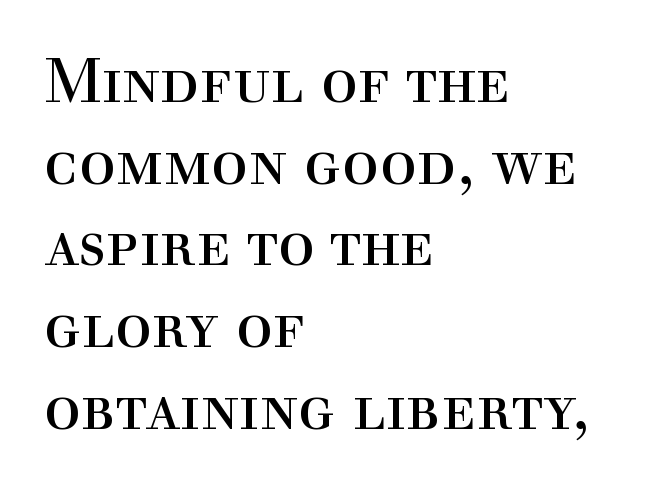
The rendering uses natural spacing where letterforms have individual widths. Does the type have serifs? Yes, each stem ends in a small foot. A typesetter would call this zero additional tracking. The paragraph has a hard left edge and a soft right edge. Just letters on the line, the space beneath them empty. Compared with typical paragraphs, the rows here are spaced about the same.
